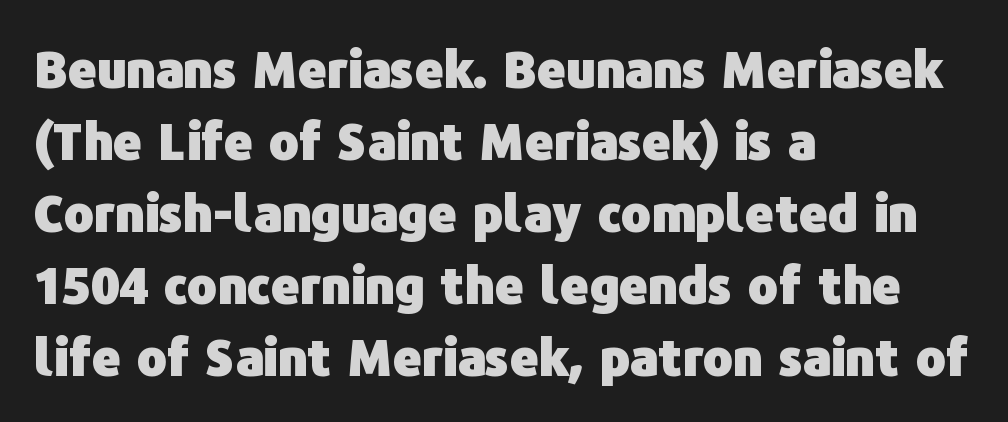
The image shows 50 px heavy sans-serif type, upright; set left-aligned, normal line spacing (1.44x), normal letter spacing, not underlined; low stroke contrast and a medium x-height.
